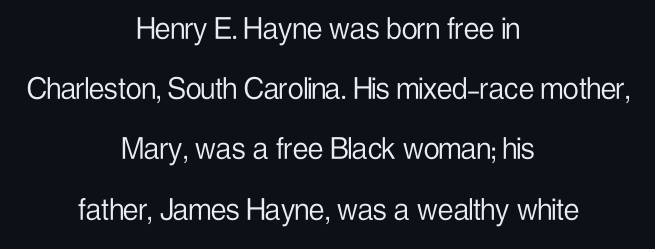
{"serif": "no", "italic": "no", "bold": "no", "weight": "light", "width": "condensed", "stroke_contrast": "low", "x_height": "medium", "monospaced": "no", "underline": "no", "align": "center", "line_spacing_ratio": 1.72, "letter_spacing": "normal", "letter_spacing_em": 0.0, "glyph_px": 35}
